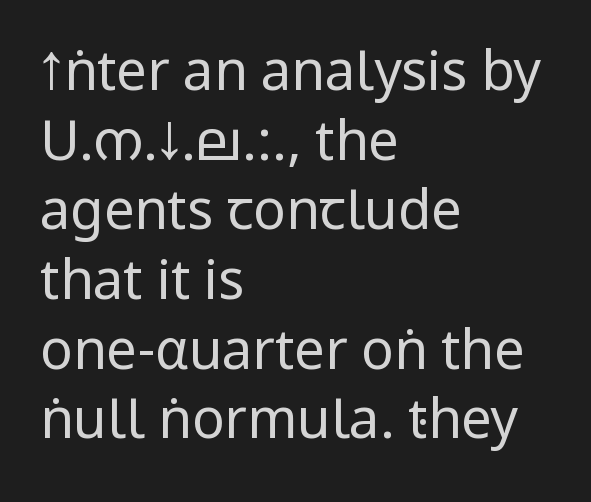
{"serif": "no", "italic": "no", "bold": "no", "weight": "regular", "width": "condensed", "stroke_contrast": "low", "underline": "no", "align": "left", "line_spacing": "normal", "line_spacing_ratio": 1.29, "letter_spacing": "normal", "letter_spacing_em": 0.0, "glyph_px": 54}
